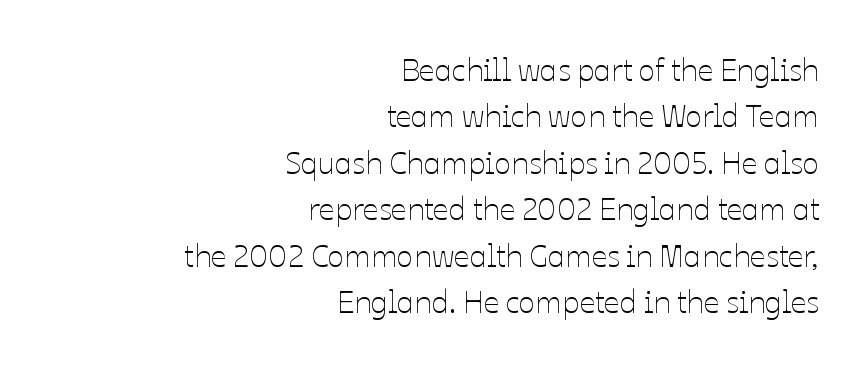
Students, observe: this is what conventionally led text looks like. The face used here is proportionally spaced, like ordinary book or web type. Stems and bowls with no extra thickness — not bold. Each row of text sits above clean, open space. Glyph-to-glyph distance matches everyday printed text. Quick note: not italic, upright.
